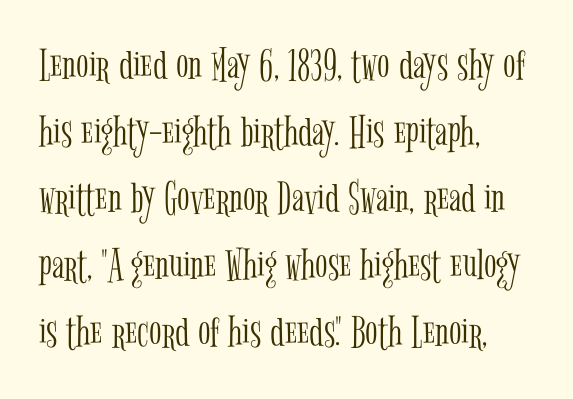
The image shows 46 px light, condensed serif type, upright; set left-aligned, normal line spacing (1.45x), normal letter spacing, not underlined; low stroke contrast and a medium x-height.
